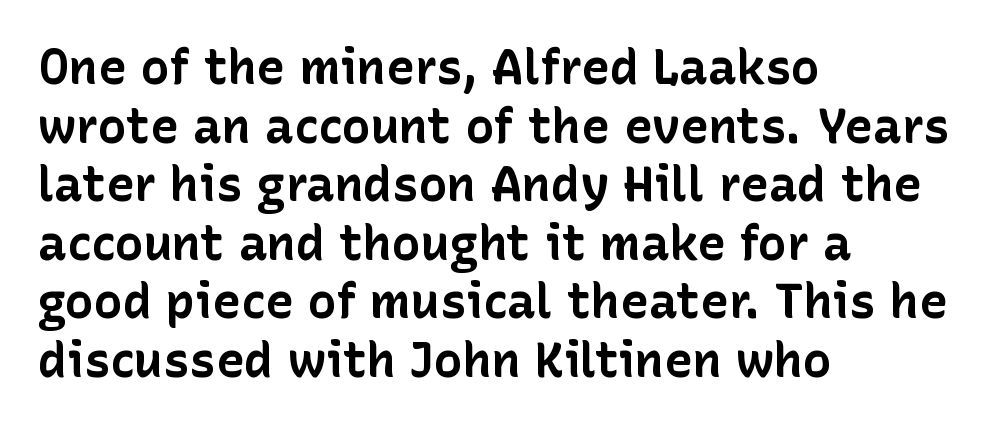
The image shows 48 px bold sans-serif type, upright; set left-aligned, line spacing 1.22x, normal letter spacing, not underlined; low stroke contrast and a medium x-height.
